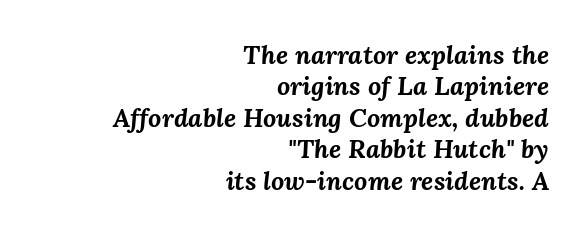
{"italic": "yes", "lean": "right", "slant_degrees": 3, "bold": "yes", "underline": "no", "align": "right", "line_spacing_ratio": 1.21, "letter_spacing": "normal", "letter_spacing_em": 0.0, "glyph_px": 26}
